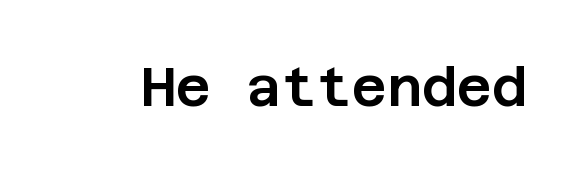
Q: Is the text italic (slanted)? A: No, it is upright.
Q: Is the typeface a serif or a sans-serif typeface? A: Sans-serif.
Q: Is the text underlined? A: No.
Q: Is the spacing between letters normal or unusually wide? A: Normal.
Q: Width (condensed, normal, or wide)? A: Normal.
Q: Stroke contrast? A: Low.
Q: x-height? A: Large.
